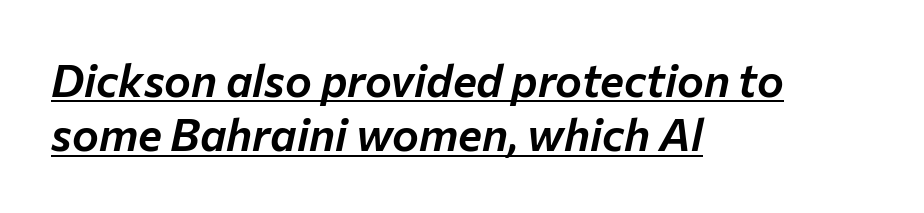
Character widths vary here, with narrow letters taking less room than wide ones. A typographer would call this underscored text. Alignment: flush left. This rendering leaves character spacing at its baseline value.
